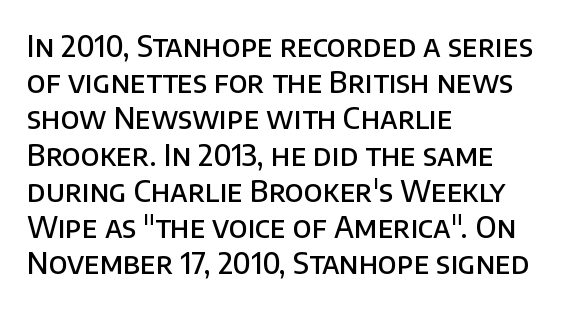
{"serif": "no", "italic": "no", "bold": "semi", "weight": "semibold", "width": "normal", "stroke_contrast": "low", "x_height": "large", "monospaced": "no", "underline": "no", "align": "left", "line_spacing": "normal", "line_spacing_ratio": 1.25, "letter_spacing": "normal", "letter_spacing_em": 0.0, "glyph_px": 29}
